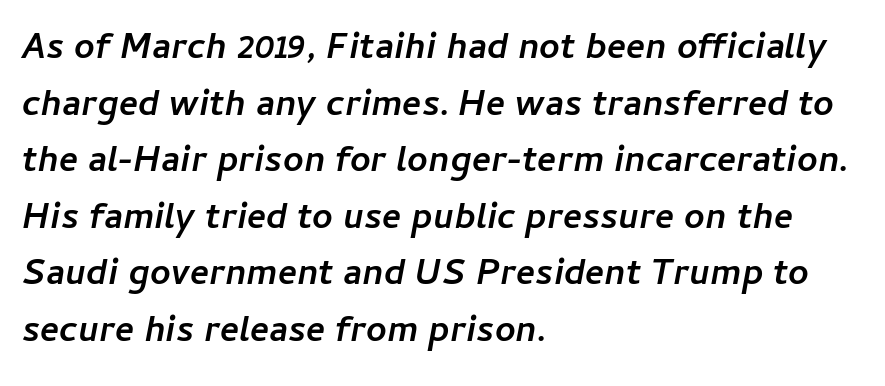
Is the block centered? No — it sits flush against the left margin. Here the designer chose a conventional face with non-uniform glyph widths. The space directly below the letters is spotless. The letters sit at their default tracking, neither squeezed nor spread.
